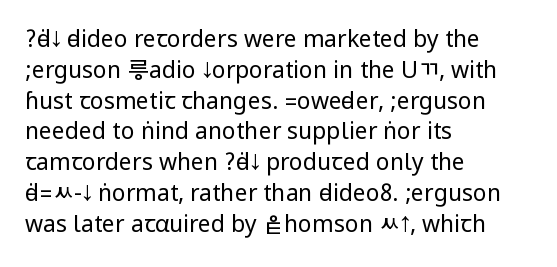
The image shows 23 px text type, upright; set left-aligned, normal line spacing (1.34x), normal letter spacing, not underlined.
